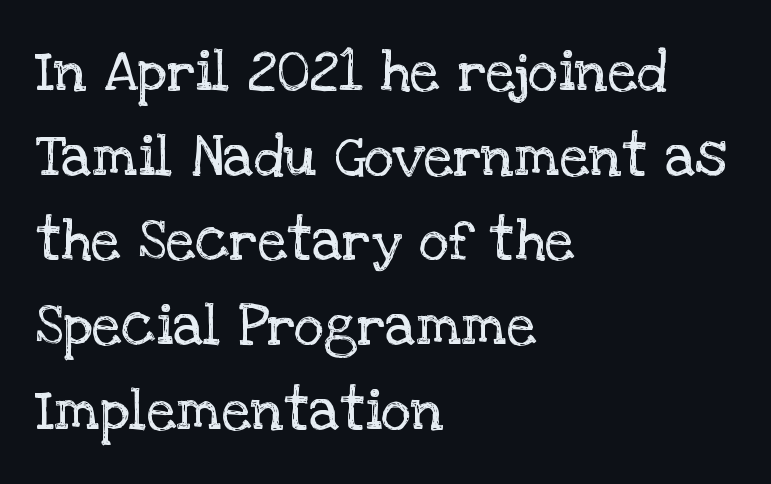
Q: Is the text bold? A: No.
Q: Is the text italic (slanted)? A: No, it is upright.
Q: Is the typeface a serif or a sans-serif typeface? A: Serif.
Q: Is the text underlined? A: No.
Q: How is the paragraph aligned? A: Left-aligned.
Q: Is the spacing between letters normal or unusually wide? A: Normal.
Q: Is the spacing between lines tight, normal or loose? A: Normal.
Q: Width (condensed, normal, or wide)? A: Normal.
Q: Stroke contrast? A: Low.
Q: x-height? A: Large.
Q: Monospaced? A: No.
